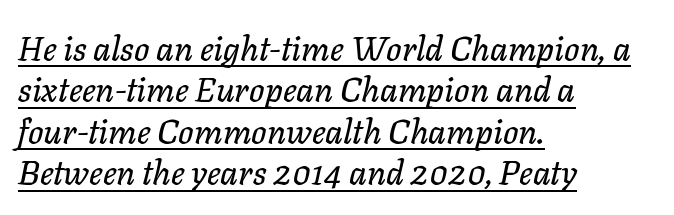
The typography opts for an oblique posture over an upright one. The paragraph has a hard left edge and a soft right edge. Note the varied advance widths — an 'i' is clearly narrower than an 'm'. Characters follow at the spacing the type designer built in.
